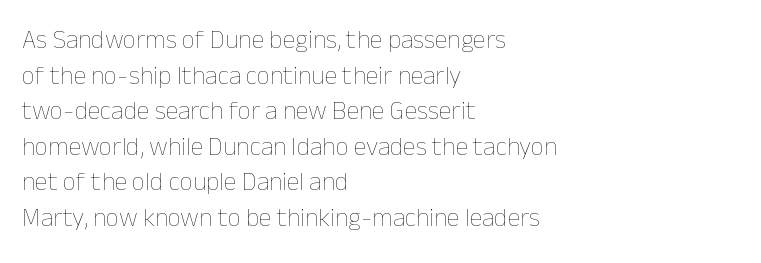
The image shows 26 px text type, upright; set left-aligned, normal line spacing (1.37x), normal letter spacing, not underlined.
